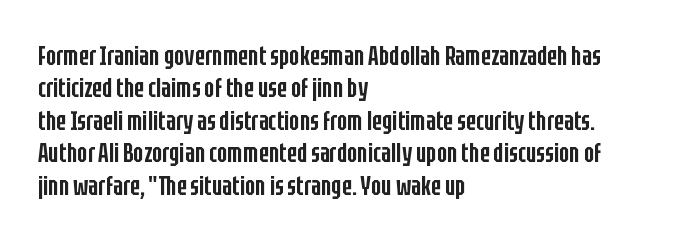
Q: Is the text bold? A: Semi-bold.
Q: Is the text italic (slanted)? A: No, it is upright.
Q: Is the text underlined? A: No.
Q: How is the paragraph aligned? A: Left-aligned.
Q: Is the spacing between letters normal or unusually wide? A: Normal.
